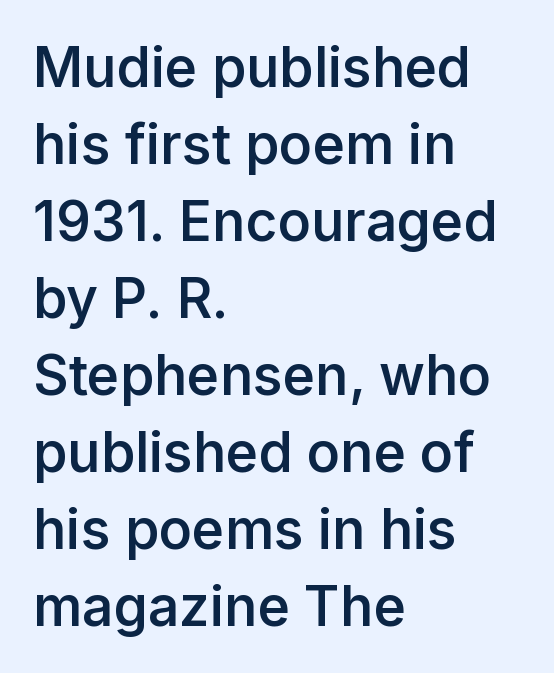
Q: Is the text bold? A: Semi-bold.
Q: Is the text italic (slanted)? A: No, it is upright.
Q: Is the typeface a serif or a sans-serif typeface? A: Sans-serif.
Q: Is the text underlined? A: No.
Q: How is the paragraph aligned? A: Left-aligned.
Q: Is the spacing between letters normal or unusually wide? A: Normal.
Q: Is the spacing between lines tight, normal or loose? A: Normal.
Q: Width (condensed, normal, or wide)? A: Normal.
Q: Stroke contrast? A: Low.
Q: x-height? A: Medium.
Q: Monospaced? A: No.
